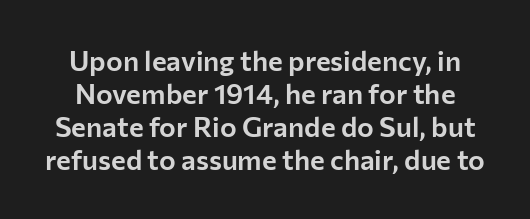
Q: Is the text italic (slanted)? A: No, it is upright.
Q: Is the typeface a serif or a sans-serif typeface? A: Sans-serif.
Q: Is the text underlined? A: No.
Q: Is the spacing between letters normal or unusually wide? A: Normal.
Q: Width (condensed, normal, or wide)? A: Normal.
Q: Stroke contrast? A: Low.
Q: x-height? A: Medium.
Q: Monospaced? A: No.
